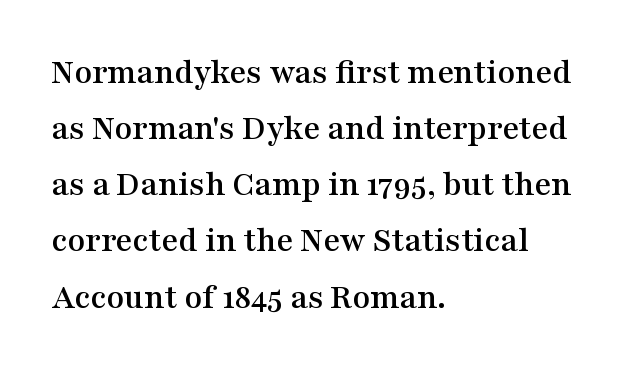
{"serif": "yes", "italic": "no", "width": "wide", "stroke_contrast": "medium", "x_height": "medium", "monospaced": "no", "underline": "no", "align": "left", "line_spacing": "normal", "line_spacing_ratio": 1.56, "letter_spacing": "normal", "letter_spacing_em": 0.0, "glyph_px": 36}
